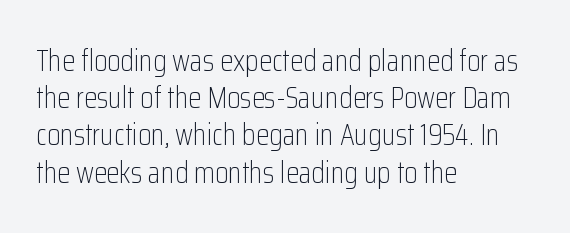
{"serif": "no", "italic": "no", "bold": "no", "weight": "light", "width": "condensed", "stroke_contrast": "low", "x_height": "medium", "monospaced": "no", "underline": "no", "align": "left", "line_spacing_ratio": 1.24, "letter_spacing": "normal", "letter_spacing_em": 0.0, "glyph_px": 30}
